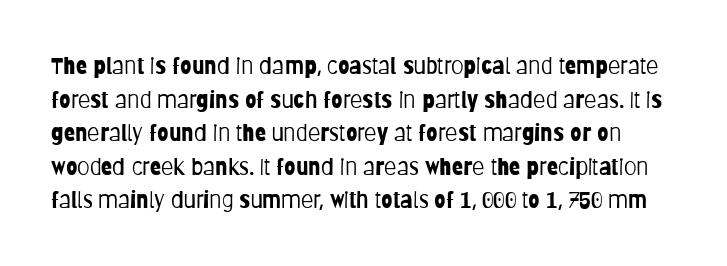
{"italic": "no", "bold": "no", "underline": "no", "line_spacing": "normal", "line_spacing_ratio": 1.46, "letter_spacing": "normal", "letter_spacing_em": 0.0, "glyph_px": 23}
